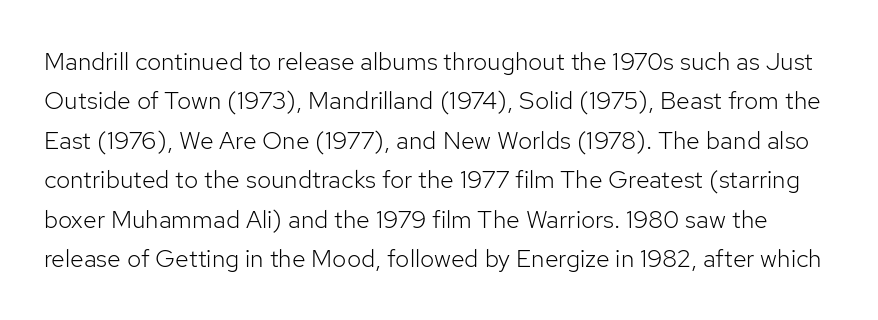
Observe the ordinary spacing: letters are neighbours, not strangers. Unlike italic type, these characters show no tilt at all. Words float on clear page, feet unadorned. Regular leading. Weight: regular or lighter.
